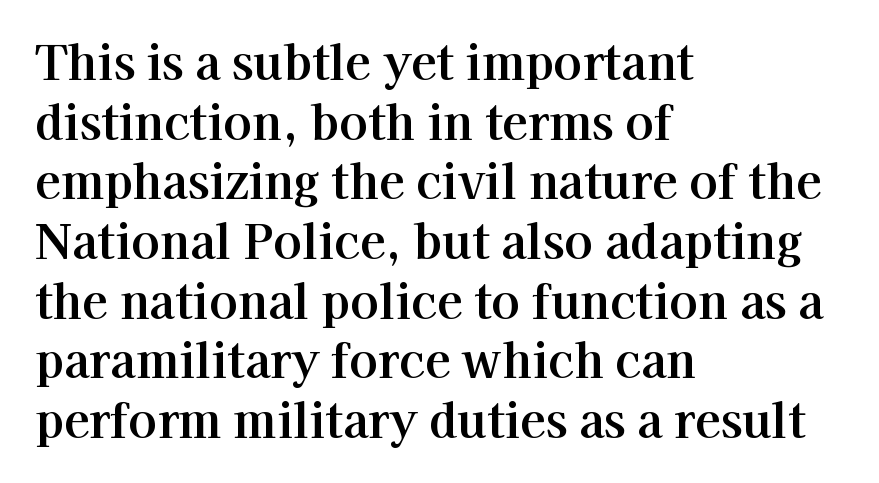
Q: Is the text italic (slanted)? A: No, it is upright.
Q: Is the typeface a serif or a sans-serif typeface? A: Serif.
Q: Is the text underlined? A: No.
Q: How is the paragraph aligned? A: Left-aligned.
Q: Is the spacing between letters normal or unusually wide? A: Normal.
Q: Is the spacing between lines tight, normal or loose? A: Normal.
Q: Width (condensed, normal, or wide)? A: Normal.
Q: Stroke contrast? A: High.
Q: x-height? A: Medium.
Q: Monospaced? A: No.
